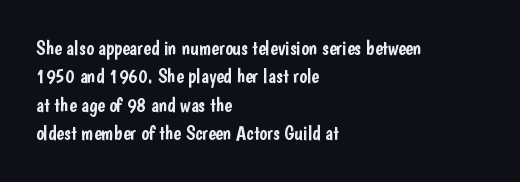
The image shows 20 px text type, upright; set left-aligned, normal line spacing (1.42x), normal letter spacing, not underlined.
